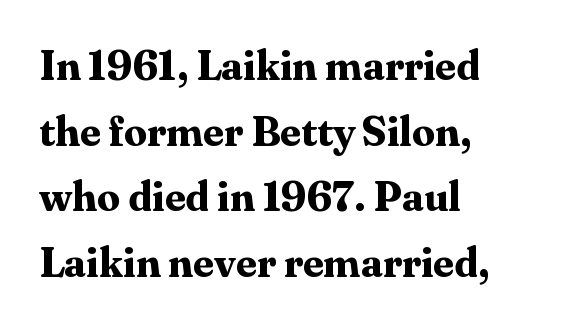
Q: Is the text bold? A: Yes.
Q: Is the text italic (slanted)? A: No, it is upright.
Q: Is the typeface a serif or a sans-serif typeface? A: Serif.
Q: Is the text underlined? A: No.
Q: How is the paragraph aligned? A: Left-aligned.
Q: Is the spacing between letters normal or unusually wide? A: Normal.
Q: Is the spacing between lines tight, normal or loose? A: Normal.
Q: Width (condensed, normal, or wide)? A: Normal.
Q: Stroke contrast? A: Medium.
Q: x-height? A: Medium.
Q: Monospaced? A: No.
